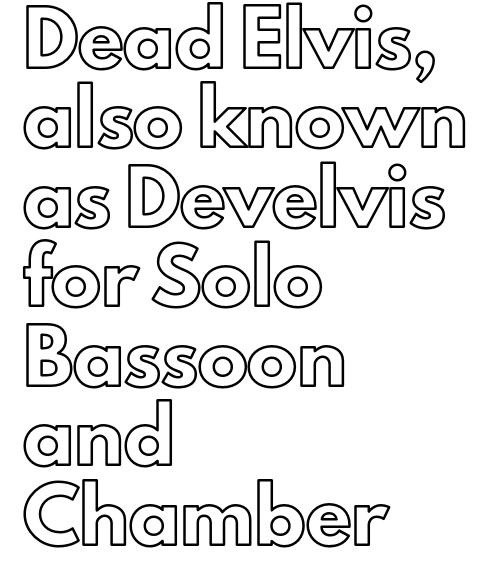
Q: Is the text italic (slanted)? A: No, it is upright.
Q: Is the text underlined? A: No.
Q: How is the paragraph aligned? A: Left-aligned.
Q: Is the spacing between letters normal or unusually wide? A: Normal.
Q: Is the spacing between lines tight, normal or loose? A: Normal.
Q: Width (condensed, normal, or wide)? A: Normal.
Q: x-height? A: Small.
Q: Monospaced? A: No.
